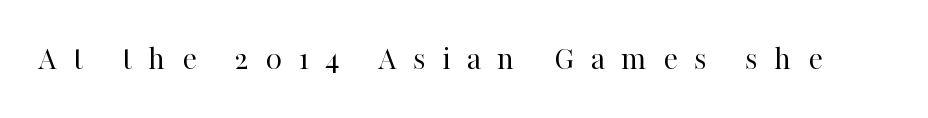
Are there feet on the stems? There are — it's a serif. Loose tracking; the words dissolve into strings of separated letters. Nope, not italic — everything's standing straight. Do the characters align in a grid? No, the font is proportional. Compared with a typical body face, this is equally light or lighter still. The words here are not underlined.
